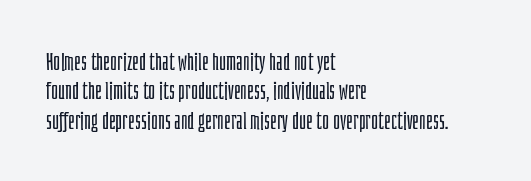
{"italic": "no", "bold": "no", "underline": "no", "align": "left", "line_spacing_ratio": 1.22, "letter_spacing": "normal", "letter_spacing_em": 0.0, "glyph_px": 24}
